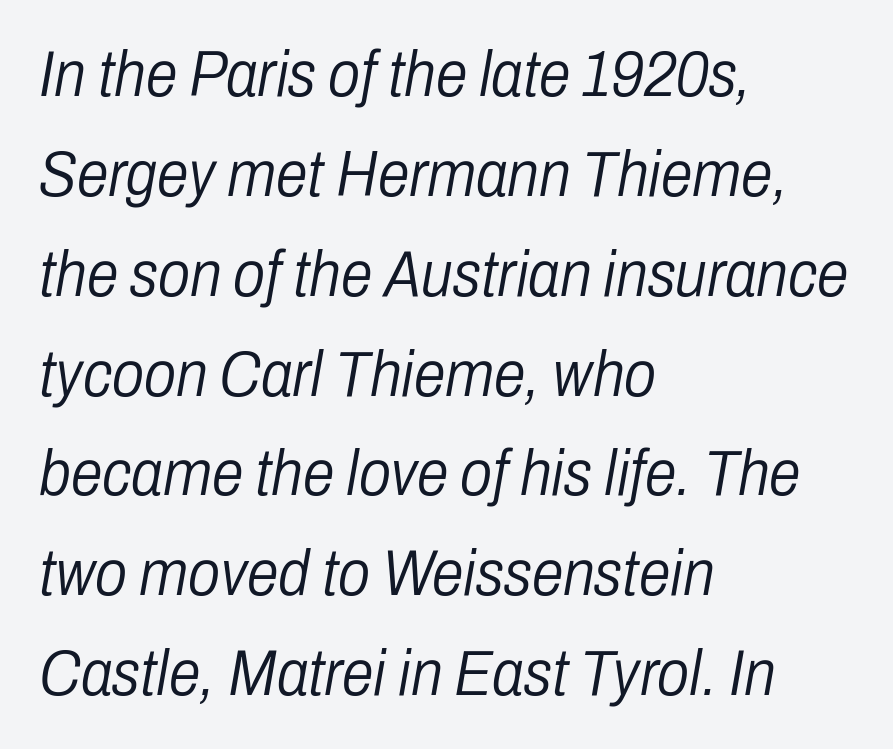
The cut favours lightness, reaching ordinary text weight at its darkest. The rendering applies a slant to the glyphs. Line spacing here is normal. These lines are set flush left with a ragged right edge.
